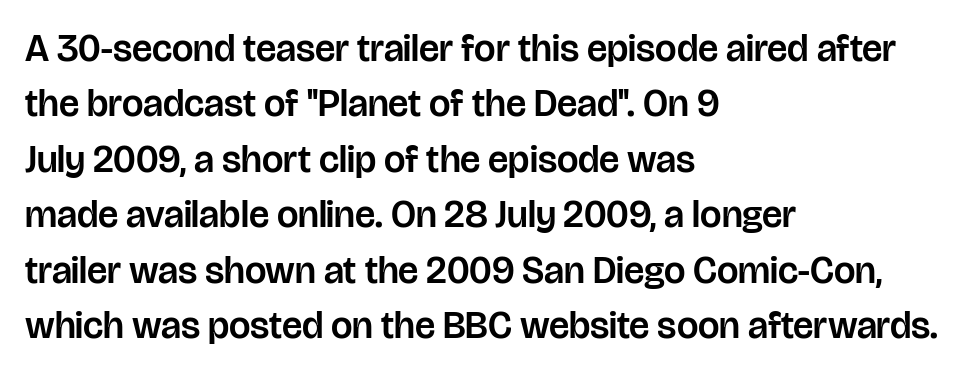
The image shows 38 px sans-serif type, upright; set left-aligned, normal line spacing (1.46x), normal letter spacing, not underlined; low stroke contrast and a large x-height.
